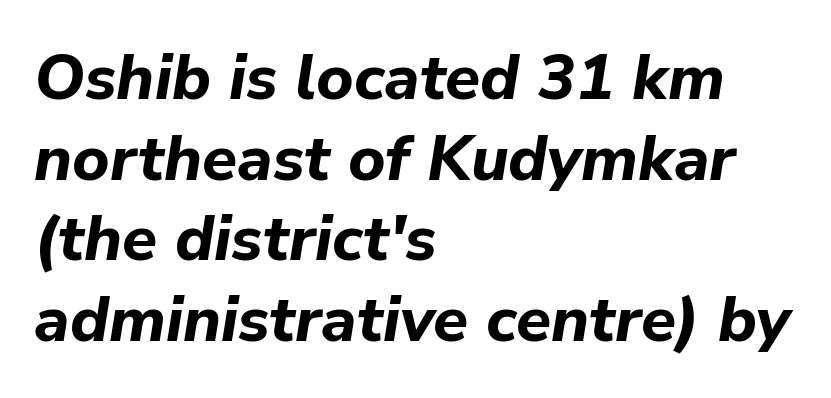
Q: Is the text bold? A: Yes.
Q: Is the text italic (slanted)? A: Yes, it leans right by about 9 degrees.
Q: Is the text underlined? A: No.
Q: How is the paragraph aligned? A: Left-aligned.
Q: Is the spacing between letters normal or unusually wide? A: Normal.
Q: Is the spacing between lines tight, normal or loose? A: Normal.
Q: Width (condensed, normal, or wide)? A: Normal.
Q: Stroke contrast? A: Low.
Q: x-height? A: Medium.
Q: Monospaced? A: No.
